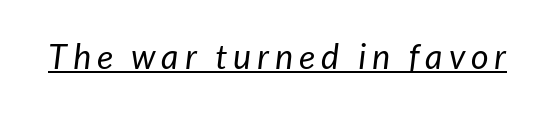
Q: Is the text bold? A: No.
Q: Is the typeface a serif or a sans-serif typeface? A: Sans-serif.
Q: Is the text underlined? A: Yes.
Q: Width (condensed, normal, or wide)? A: Normal.
Q: Stroke contrast? A: Low.
Q: x-height? A: Medium.
Q: Monospaced? A: No.
